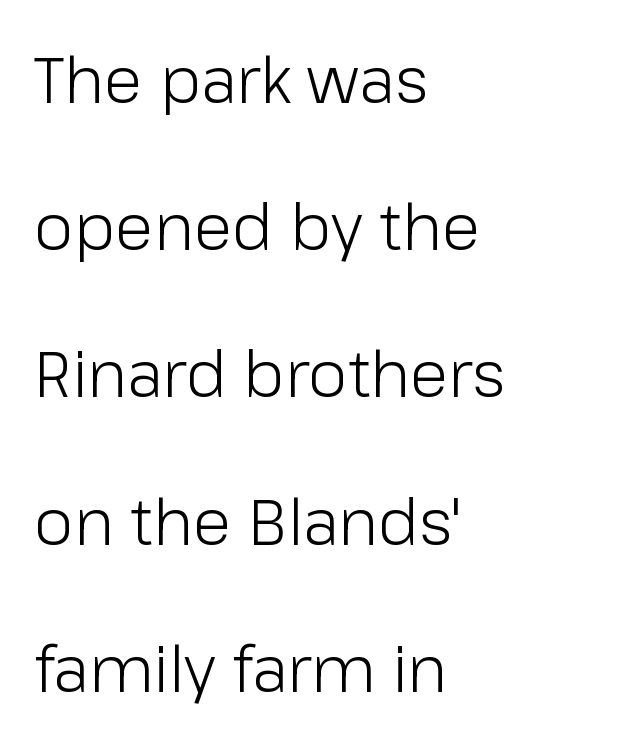
{"serif": "no", "italic": "no", "bold": "no", "weight": "light", "width": "normal", "stroke_contrast": "low", "x_height": "medium", "monospaced": "no", "underline": "no", "align": "left", "line_spacing": "loose", "line_spacing_ratio": 2.3, "letter_spacing": "normal", "letter_spacing_em": 0.0, "glyph_px": 64}
